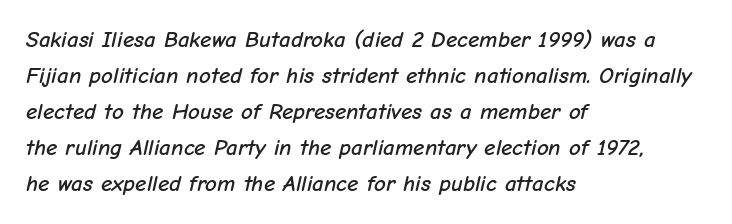
{"italic": "yes", "lean": "right", "slant_degrees": 12, "underline": "no", "align": "left", "line_spacing": "normal", "line_spacing_ratio": 1.57, "letter_spacing": "normal", "letter_spacing_em": 0.0, "glyph_px": 23}
